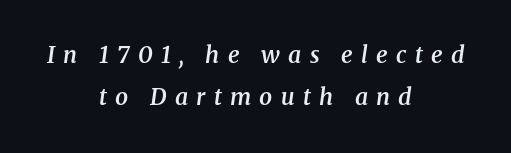
Q: Is the text bold? A: Semi-bold.
Q: Is the text italic (slanted)? A: Yes, it leans right by about 8 degrees.
Q: Is the text underlined? A: No.
Q: How is the paragraph aligned? A: Centered.
Q: Is the spacing between letters normal or unusually wide? A: Unusually wide.
